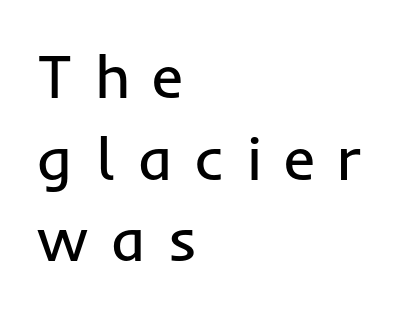
{"serif": "no", "italic": "no", "bold": "no", "weight": "regular", "width": "normal", "stroke_contrast": "low", "x_height": "medium", "monospaced": "no", "underline": "no", "align": "left", "line_spacing": "normal", "line_spacing_ratio": 1.34, "letter_spacing": "wide", "letter_spacing_em": 0.36, "glyph_px": 61}
